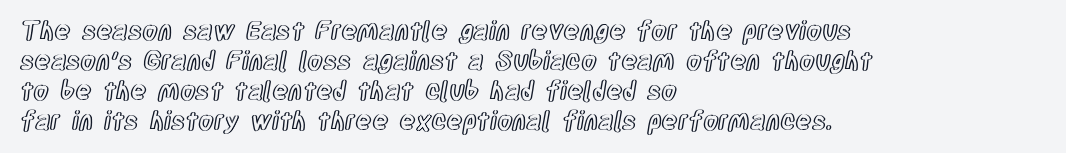
Only glyphs here, with clear space below each row. Does the copy run flush right? No — it runs flush left. The letters sit at their default tracking, neither squeezed nor spread.
